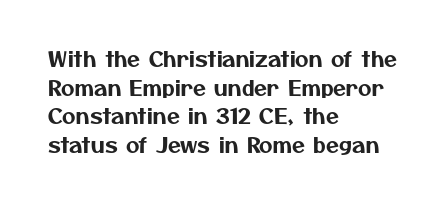
The image shows 21 px text type; set left-aligned, normal line spacing (1.36x), normal letter spacing, not underlined.
